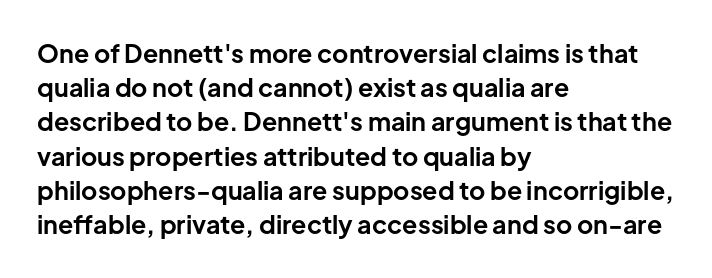
The lines in this sample share a left origin and differ only in where they stop. Summary of vertical rhythm: regular, with standard interline spacing. Italic: no, the glyphs are upright roman. The letterforms sit shoulder to shoulder at normal distance. Set as a true bold cut, around the 700 mark. The baseline area is clear.
